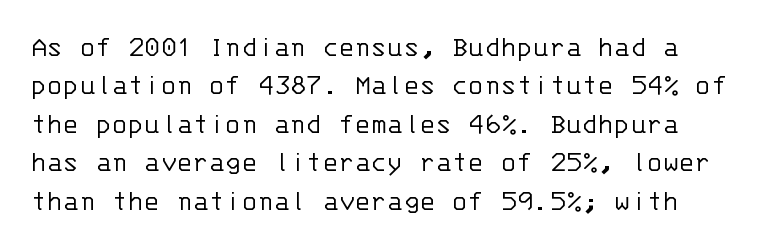
The face used here is rendered with its standard letterfit. You can tell from the bare stems that sans-serif type was used. The leading is moderate, giving the passage an even texture. Tall strokes in this sample are plumb rather than angled.
